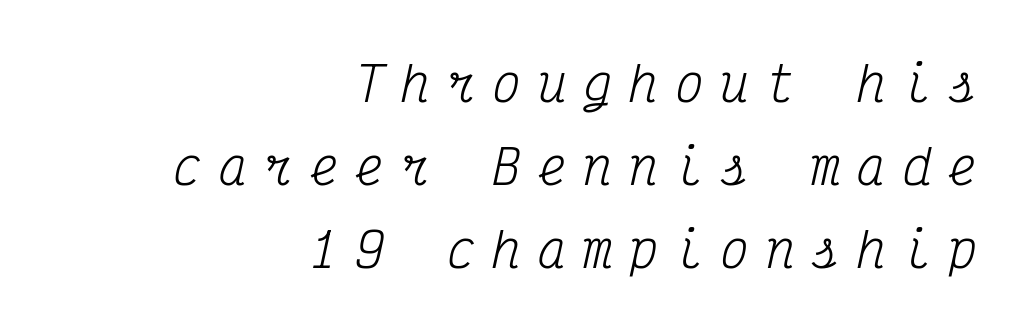
Q: Is the text bold? A: No.
Q: Is the text italic (slanted)? A: Yes, it leans right by about 12 degrees.
Q: Is the typeface a serif or a sans-serif typeface? A: Serif.
Q: Is the text underlined? A: No.
Q: How is the paragraph aligned? A: Right-aligned.
Q: Is the spacing between letters normal or unusually wide? A: Unusually wide.
Q: Width (condensed, normal, or wide)? A: Condensed.
Q: Stroke contrast? A: Medium.
Q: x-height? A: Medium.
Q: Monospaced? A: Yes.
